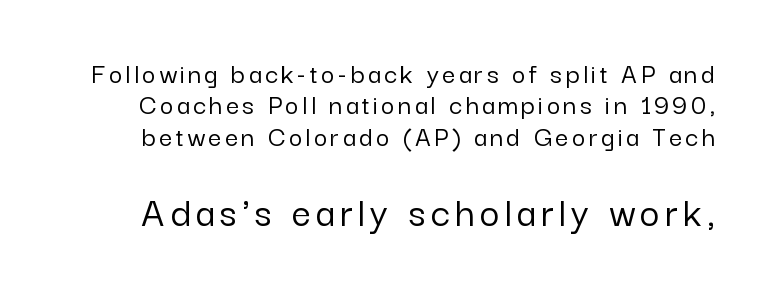
{"serif": "no", "italic": "no", "width": "normal", "stroke_contrast": "low", "x_height": "medium", "monospaced": "no", "underline": "no", "line_spacing": "tight", "line_spacing_ratio": 1.08, "larger_block": "second", "size_ratio": 1.48, "glyph_px": 43}
